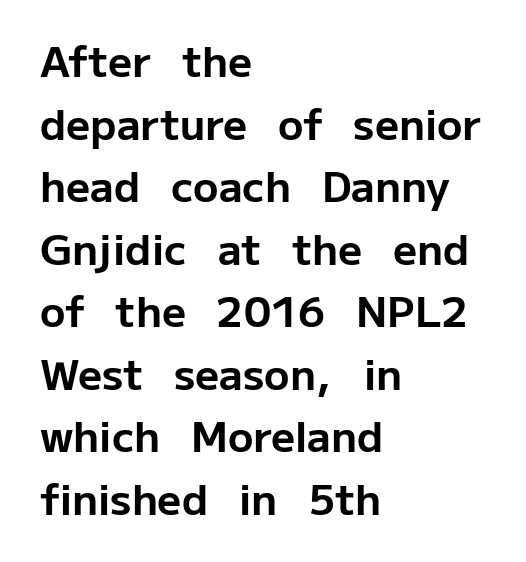
The image shows 42 px bold sans-serif type, upright; set left-aligned, normal line spacing (1.49x), normal letter spacing, not underlined; low stroke contrast and a medium x-height.
